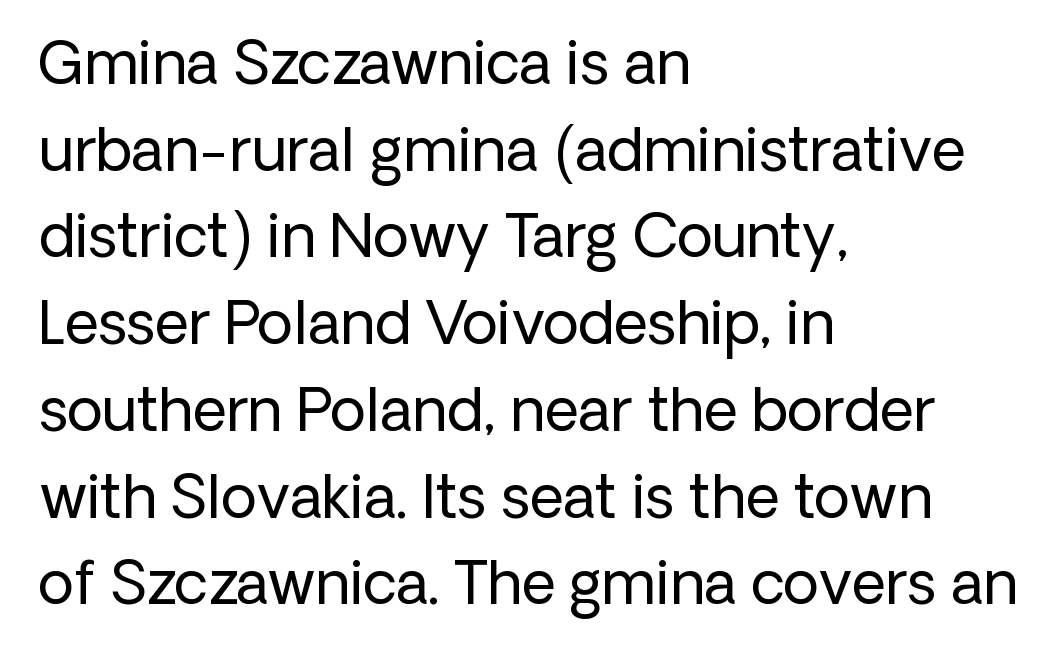
Q: Is the text bold? A: No.
Q: Is the text italic (slanted)? A: No, it is upright.
Q: Is the typeface a serif or a sans-serif typeface? A: Sans-serif.
Q: Is the text underlined? A: No.
Q: How is the paragraph aligned? A: Left-aligned.
Q: Is the spacing between letters normal or unusually wide? A: Normal.
Q: Is the spacing between lines tight, normal or loose? A: Normal.
Q: Width (condensed, normal, or wide)? A: Normal.
Q: Stroke contrast? A: Low.
Q: x-height? A: Medium.
Q: Monospaced? A: No.
